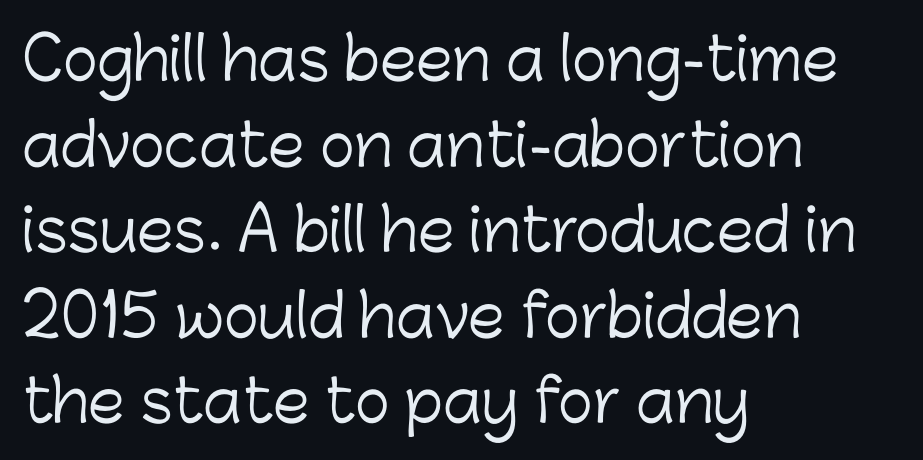
Q: Is the text bold? A: No.
Q: Is the text italic (slanted)? A: No, it is upright.
Q: Is the typeface a serif or a sans-serif typeface? A: Sans-serif.
Q: Is the text underlined? A: No.
Q: How is the paragraph aligned? A: Left-aligned.
Q: Is the spacing between letters normal or unusually wide? A: Normal.
Q: Is the spacing between lines tight, normal or loose? A: Normal.
Q: Width (condensed, normal, or wide)? A: Normal.
Q: Stroke contrast? A: Low.
Q: x-height? A: Medium.
Q: Monospaced? A: No.
